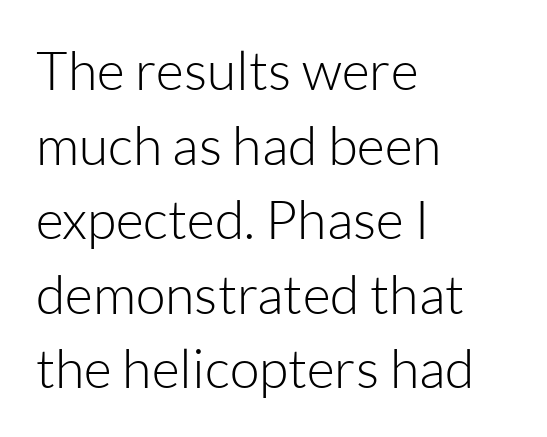
Q: Is the text bold? A: No.
Q: Is the text italic (slanted)? A: No, it is upright.
Q: Is the typeface a serif or a sans-serif typeface? A: Sans-serif.
Q: Is the text underlined? A: No.
Q: How is the paragraph aligned? A: Left-aligned.
Q: Is the spacing between letters normal or unusually wide? A: Normal.
Q: Is the spacing between lines tight, normal or loose? A: Normal.
Q: Width (condensed, normal, or wide)? A: Normal.
Q: Stroke contrast? A: Low.
Q: x-height? A: Medium.
Q: Monospaced? A: No.
